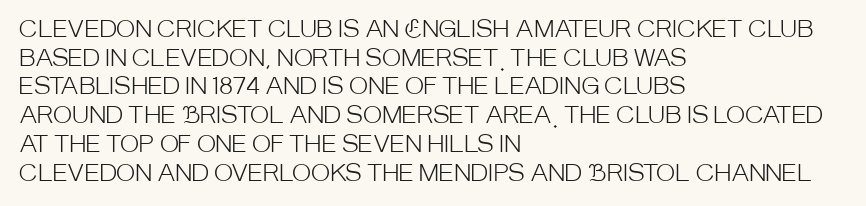
Q: Is the text bold? A: No.
Q: Is the text italic (slanted)? A: No, it is upright.
Q: Is the text underlined? A: No.
Q: How is the paragraph aligned? A: Left-aligned.
Q: Is the spacing between letters normal or unusually wide? A: Normal.
Q: Is the spacing between lines tight, normal or loose? A: Normal.
